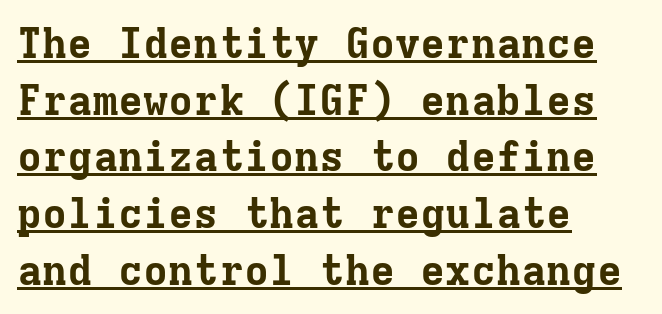
The image shows 42 px bold serif type, upright, monospaced; set left-aligned, normal line spacing (1.35x), normal letter spacing, underlined; low stroke contrast and a medium x-height.
